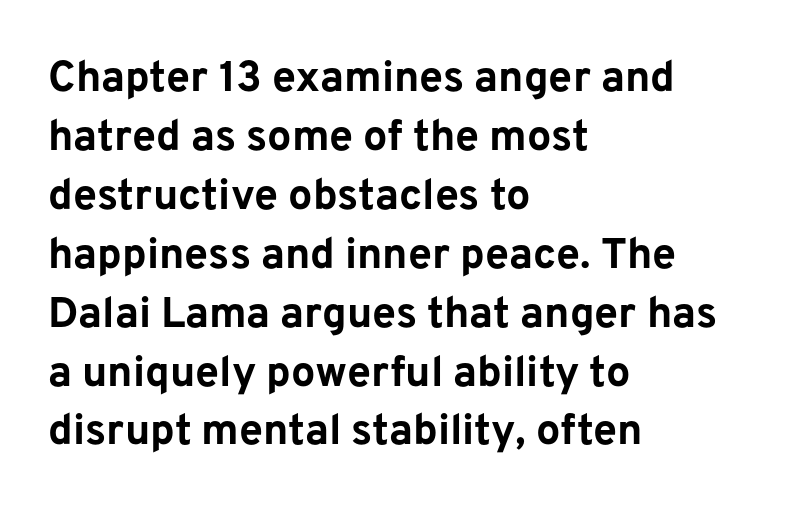
The image shows 43 px bold sans-serif type, upright; set left-aligned, normal line spacing (1.37x), normal letter spacing, not underlined; low stroke contrast and a medium x-height.
